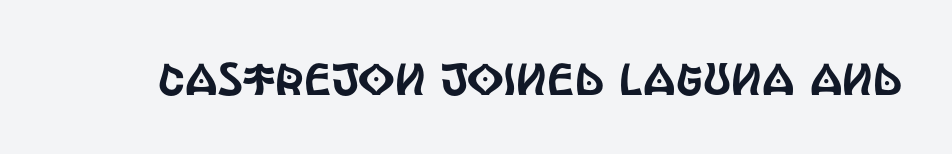
Q: Is the text italic (slanted)? A: No, it is upright.
Q: Is the typeface a serif or a sans-serif typeface? A: Sans-serif.
Q: Is the text underlined? A: No.
Q: Is the spacing between letters normal or unusually wide? A: Normal.
Q: Width (condensed, normal, or wide)? A: Condensed.
Q: x-height? A: Large.
Q: Monospaced? A: No.
